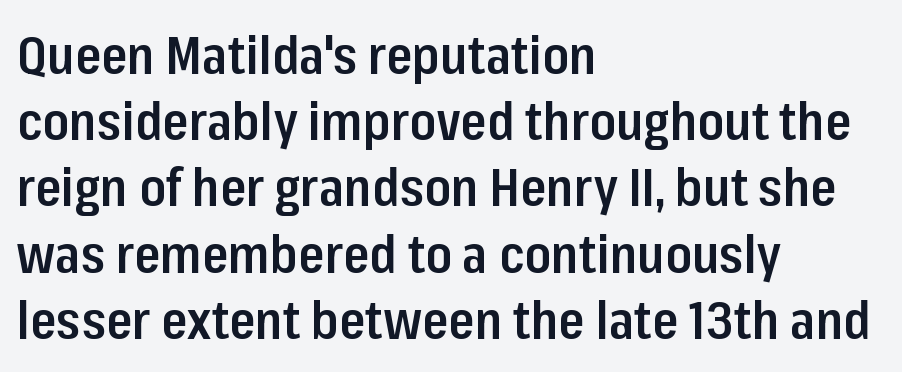
Q: Is the text bold? A: Semi-bold.
Q: Is the text italic (slanted)? A: No, it is upright.
Q: Is the typeface a serif or a sans-serif typeface? A: Sans-serif.
Q: Is the text underlined? A: No.
Q: How is the paragraph aligned? A: Left-aligned.
Q: Is the spacing between letters normal or unusually wide? A: Normal.
Q: Is the spacing between lines tight, normal or loose? A: Normal.
Q: Width (condensed, normal, or wide)? A: Condensed.
Q: Stroke contrast? A: Low.
Q: x-height? A: Medium.
Q: Monospaced? A: No.
